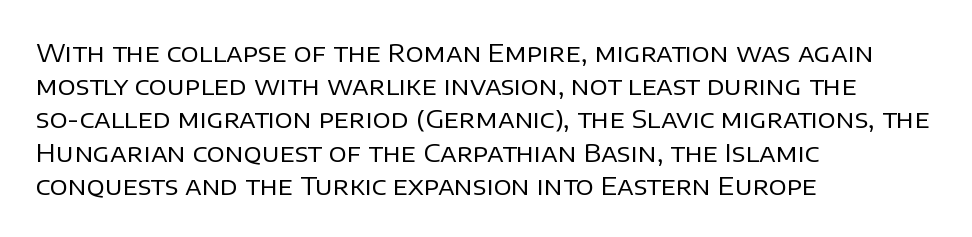
{"italic": "no", "bold": "no", "underline": "no", "align": "left", "line_spacing": "normal", "line_spacing_ratio": 1.33, "letter_spacing": "normal", "letter_spacing_em": 0.0, "glyph_px": 25}
